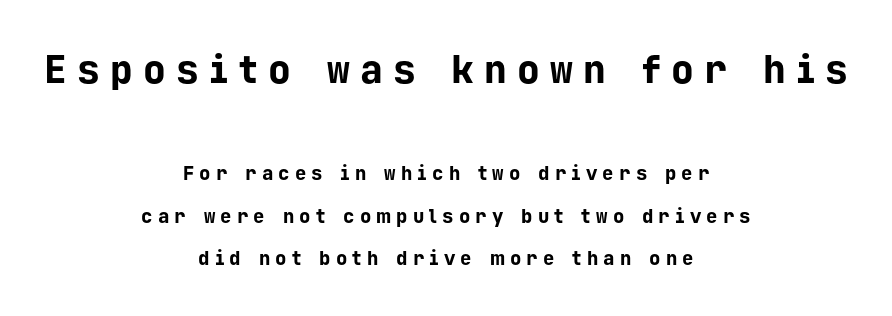
A dark, heavy texture on the line: the type is bold. Line starts and ends both wander, symmetrically. Is this a fixed-width face? Yes — each glyph sits in an identical cell. Check where the strokes stop: nothing finishes them off — pure sans. Does extra space separate the letters? Yes, quite a lot of it. Nope, not italic — everything's standing straight.
